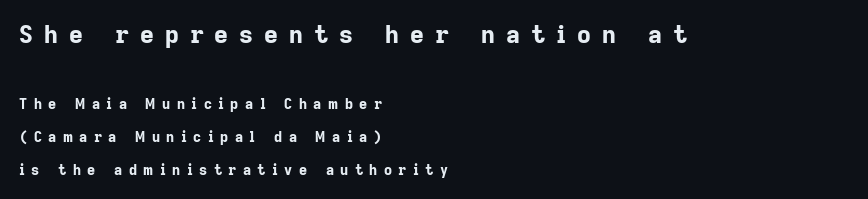
Q: Is the text bold? A: Yes.
Q: Is the text italic (slanted)? A: No, it is upright.
Q: Is the text underlined? A: No.
Q: How is the paragraph aligned? A: Left-aligned.
Q: Is the spacing between letters normal or unusually wide? A: Unusually wide.
Q: Is the spacing between lines tight, normal or loose? A: Loose.
Q: Which block of text is set in a larger size, the first (top) or the second (bottom)? A: The first (top) one.
